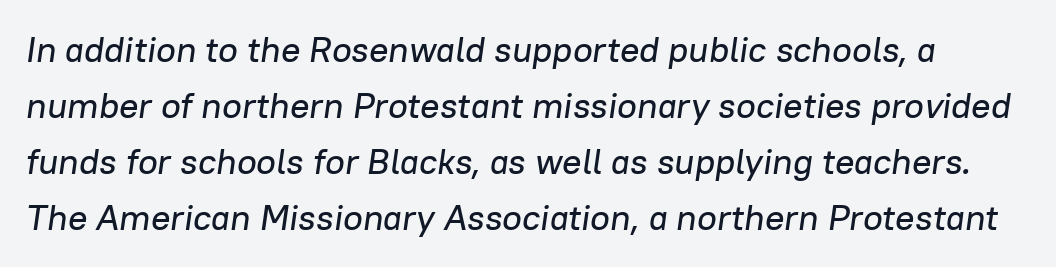
No extra tracking has been applied to these lines. Is the type slanted? Yes — the strokes lean at a clear angle. Words float on clear page, feet unadorned. This block has exactly the height ordinary leading produces. Spacing verdict: proportional, widths tailored to each character.
